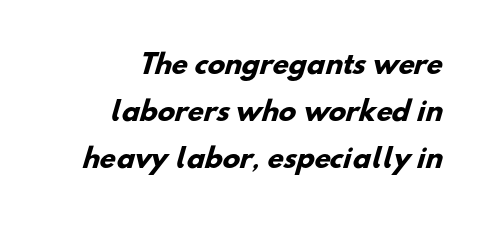
{"bold": "yes", "underline": "no", "line_spacing_ratio": 1.8, "letter_spacing": "normal", "letter_spacing_em": 0.0, "glyph_px": 26}
